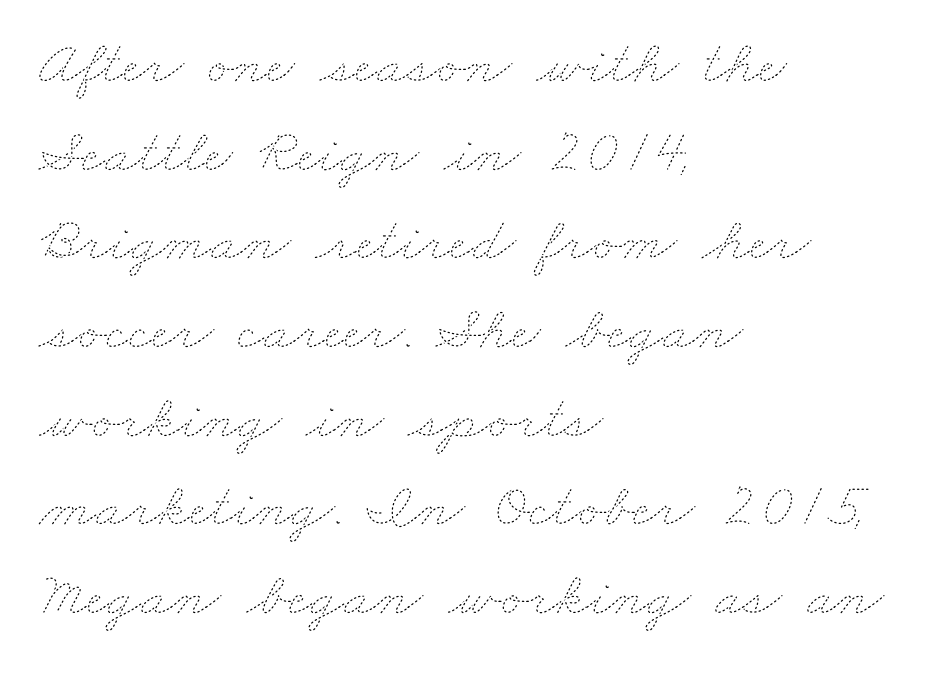
Caption: face not bold, strokes unweighted. Short and long lines alike share a common starting point at left. Do the characters align in a grid? No, the font is proportional. Honestly, the row spacing looks completely unremarkable.
